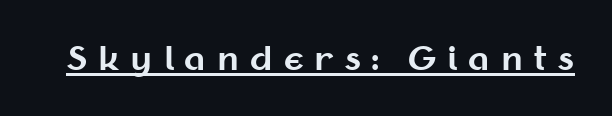
{"serif": "no", "italic": "no", "bold": "yes", "weight": "bold", "width": "normal", "stroke_contrast": "medium", "x_height": "medium", "monospaced": "no", "underline": "yes", "letter_spacing": "wide", "letter_spacing_em": 0.34, "glyph_px": 32}
